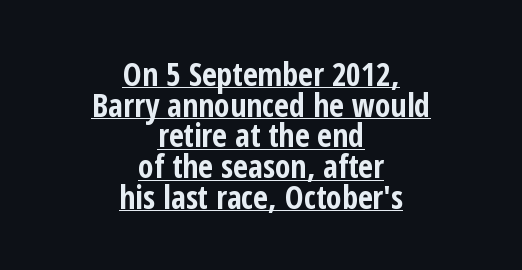
The image shows 32 px bold, condensed sans-serif type, upright; set centered, tight line spacing (0.96x), normal letter spacing, underlined; low stroke contrast and a medium x-height.
